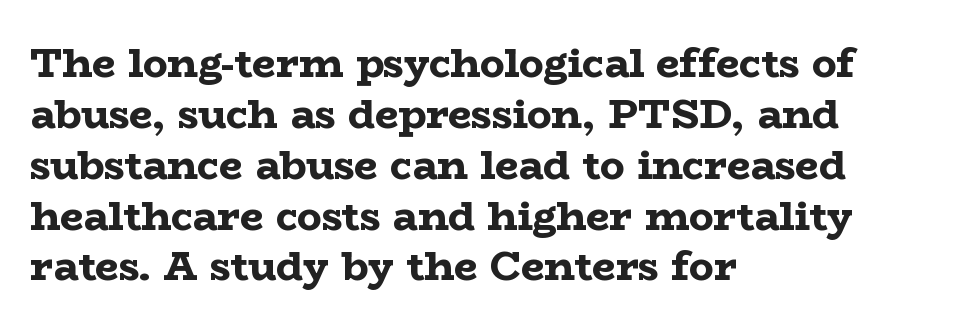
{"serif": "yes", "italic": "no", "bold": "yes", "weight": "bold", "width": "wide", "stroke_contrast": "low", "x_height": "medium", "monospaced": "no", "underline": "no", "align": "left", "line_spacing_ratio": 1.24, "letter_spacing": "normal", "letter_spacing_em": 0.0, "glyph_px": 41}
